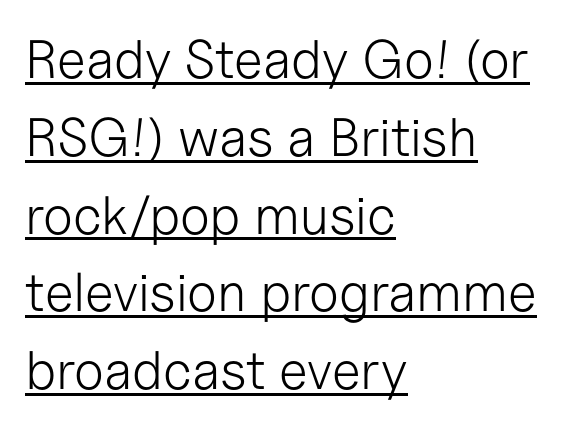
{"serif": "no", "italic": "no", "bold": "no", "weight": "light", "width": "normal", "stroke_contrast": "low", "x_height": "medium", "monospaced": "no", "underline": "yes", "align": "left", "line_spacing": "normal", "line_spacing_ratio": 1.44, "letter_spacing": "normal", "letter_spacing_em": 0.0, "glyph_px": 54}
